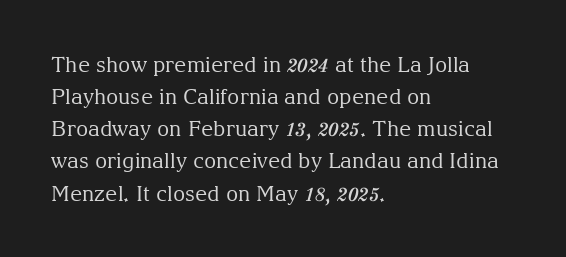
Is the block centered? No — it sits flush against the left margin. Honestly, the row spacing looks completely unremarkable. Check under the words: just untouched page. Ascenders rise straight up at ninety degrees. Nobody touched the tracking dial on this one.
